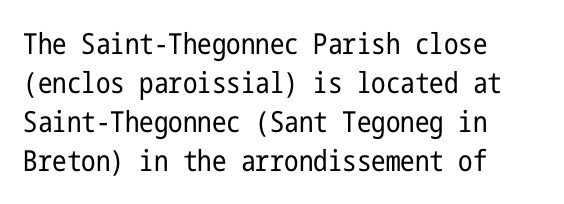
Rows of type keep a routine distance in the vertical direction. Bare-footed words on every line. Quick note: not italic, upright. These glyphs show unthickened strokes, regular width or finer. Spacing between characters is what you'd get straight out of the box. Short and long lines alike share a common starting point at left.
